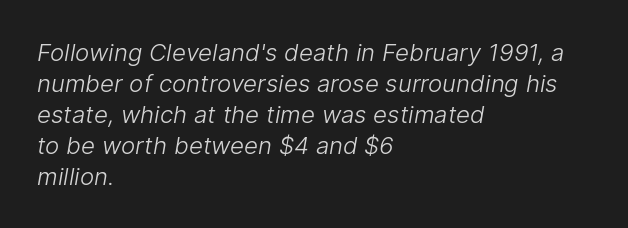
Q: Is the text bold? A: No.
Q: Is the text underlined? A: No.
Q: How is the paragraph aligned? A: Left-aligned.
Q: Is the spacing between letters normal or unusually wide? A: Normal.
Q: Is the spacing between lines tight, normal or loose? A: Normal.
